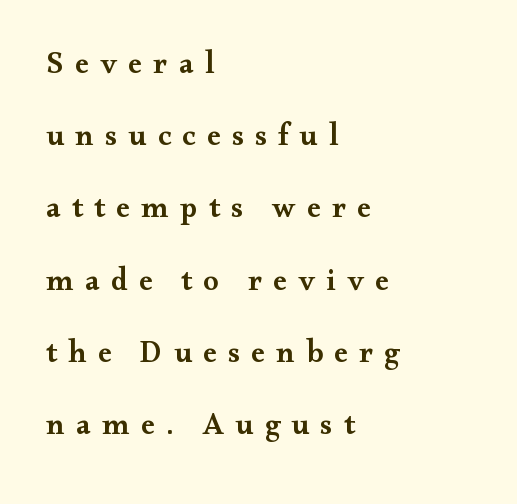
The image shows 31 px semibold, wide serif type, upright; set left-aligned, loose line spacing (2.33x), unusually wide letter spacing (+0.36 em), not underlined; medium stroke contrast and a small x-height.
